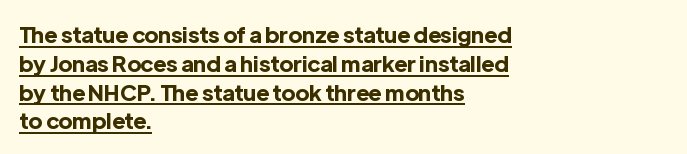
{"italic": "no", "bold": "yes", "underline": "yes", "align": "left", "line_spacing": "normal", "line_spacing_ratio": 1.31, "letter_spacing": "normal", "letter_spacing_em": 0.0, "glyph_px": 22}
